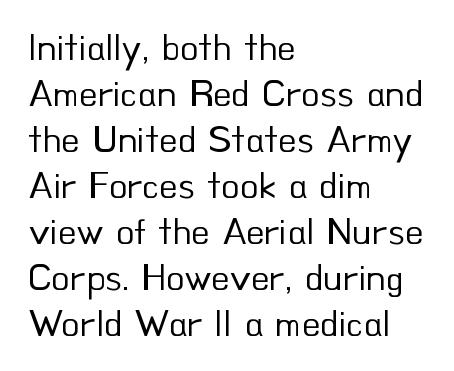
{"serif": "no", "italic": "no", "bold": "no", "weight": "regular", "width": "normal", "stroke_contrast": "low", "x_height": "small", "monospaced": "no", "underline": "no", "align": "left", "line_spacing_ratio": 1.21, "letter_spacing": "normal", "letter_spacing_em": 0.0, "glyph_px": 38}
